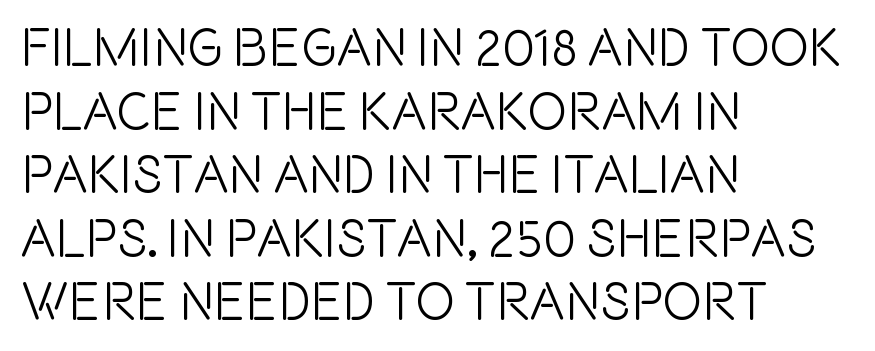
The image shows 53 px condensed sans-serif type, upright; set left-aligned, line spacing 1.2x, normal letter spacing, not underlined; a large x-height.
